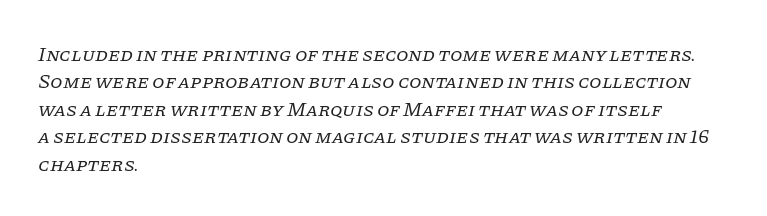
In terms of posture, this sample is oblique. The cut favours lightness, reaching ordinary text weight at its darkest. Whoever set this chose a conventional vertical rhythm. A student would call this left alignment; a typographer would say flush left, rag right. How are the letters spaced? Ordinarily, with no added tracking.
